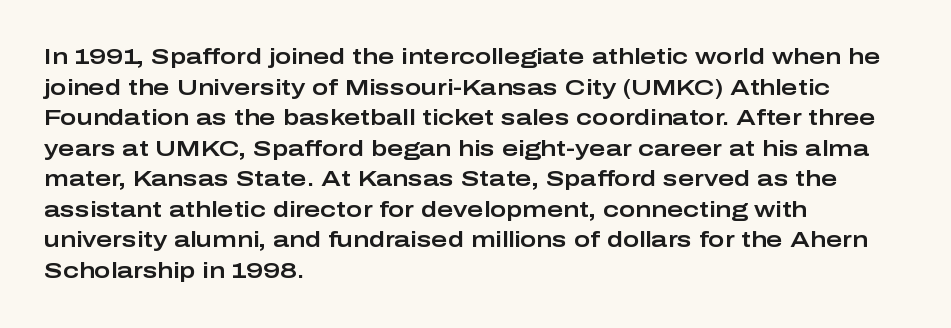
The image shows 22 px text type, upright; set left-aligned, normal line spacing (1.39x), normal letter spacing, not underlined.
